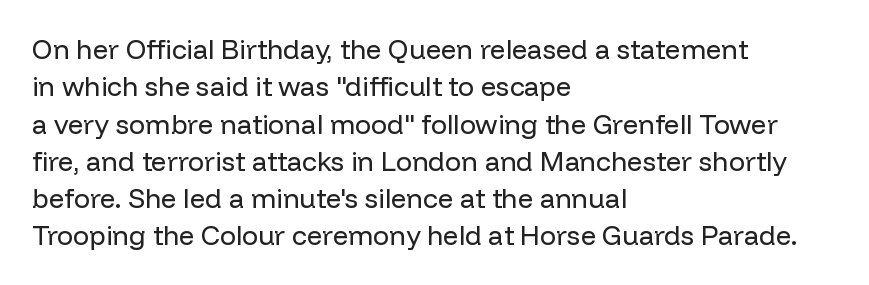
The image shows 27 px text type, upright; set left-aligned, normal line spacing (1.38x), normal letter spacing, not underlined.
